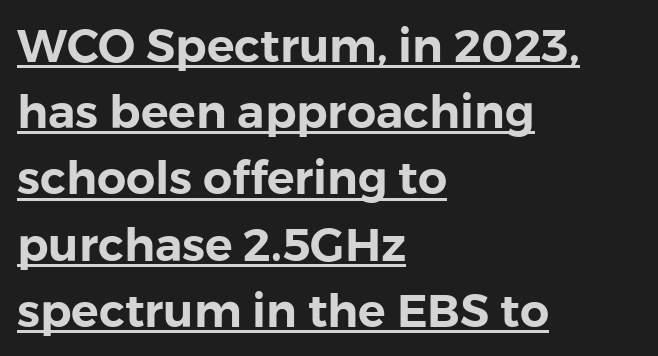
Q: Is the text italic (slanted)? A: No, it is upright.
Q: Is the typeface a serif or a sans-serif typeface? A: Sans-serif.
Q: Is the text underlined? A: Yes.
Q: How is the paragraph aligned? A: Left-aligned.
Q: Is the spacing between letters normal or unusually wide? A: Normal.
Q: Is the spacing between lines tight, normal or loose? A: Normal.
Q: Width (condensed, normal, or wide)? A: Normal.
Q: x-height? A: Medium.
Q: Monospaced? A: No.
